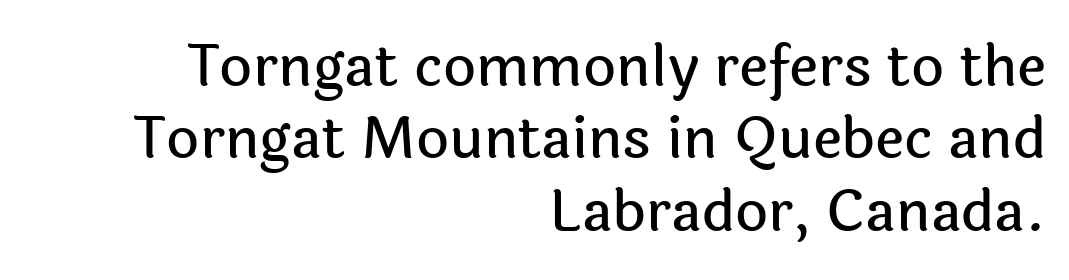
The image shows 57 px sans-serif type, upright; set right-aligned, normal line spacing (1.27x), normal letter spacing, not underlined; a medium x-height.
